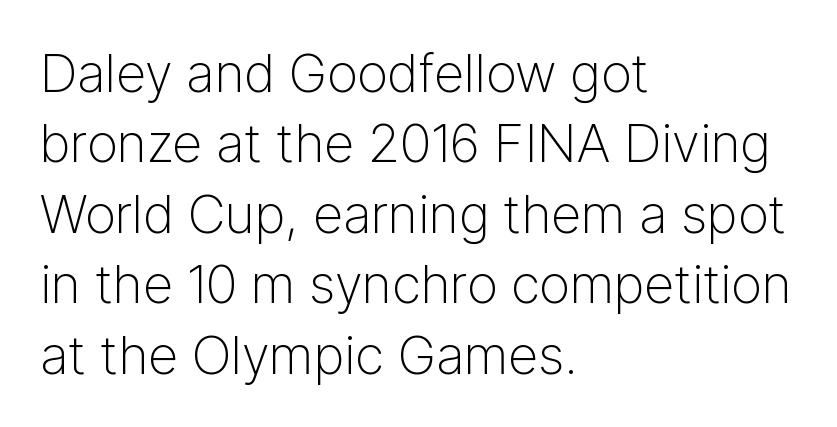
The image shows 53 px light sans-serif type, upright; set left-aligned, normal line spacing (1.33x), normal letter spacing, not underlined; low stroke contrast and a medium x-height.
